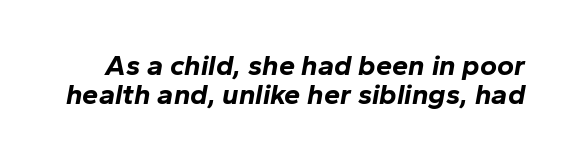
{"italic": "yes", "lean": "right", "slant_degrees": 10, "bold": "yes", "weight": "bold", "width": "normal", "stroke_contrast": "low", "x_height": "medium", "monospaced": "no", "underline": "no", "line_spacing": "tight", "line_spacing_ratio": 1.0, "letter_spacing": "normal", "letter_spacing_em": 0.0, "glyph_px": 29}
